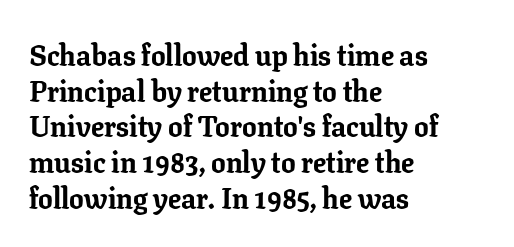
The image shows 29 px bold serif type, upright; set left-aligned, line spacing 1.23x, normal letter spacing, not underlined; low stroke contrast and a medium x-height.
